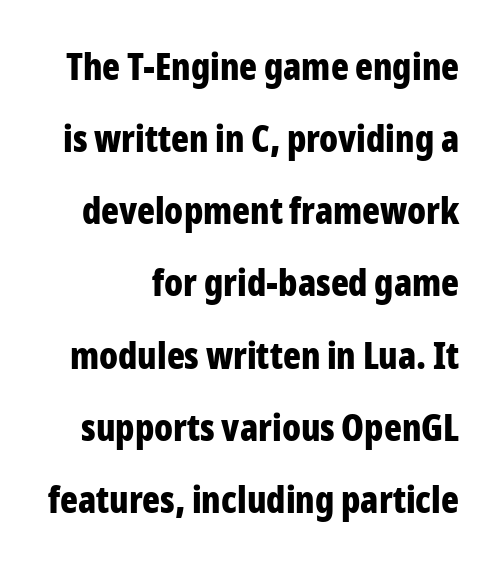
{"serif": "no", "italic": "no", "bold": "yes", "weight": "bold", "width": "condensed", "stroke_contrast": "low", "x_height": "medium", "monospaced": "no", "underline": "no", "line_spacing": "loose", "line_spacing_ratio": 1.95, "letter_spacing": "normal", "letter_spacing_em": 0.0, "glyph_px": 37}
